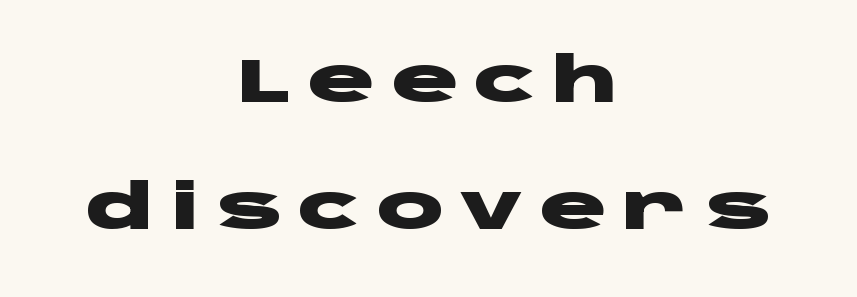
Q: Is the text bold? A: Yes.
Q: Is the text italic (slanted)? A: No, it is upright.
Q: Is the typeface a serif or a sans-serif typeface? A: Sans-serif.
Q: Is the text underlined? A: No.
Q: How is the paragraph aligned? A: Centered.
Q: Is the spacing between letters normal or unusually wide? A: Unusually wide.
Q: Is the spacing between lines tight, normal or loose? A: Loose.
Q: Width (condensed, normal, or wide)? A: Wide.
Q: Stroke contrast? A: Low.
Q: x-height? A: Large.
Q: Monospaced? A: No.
